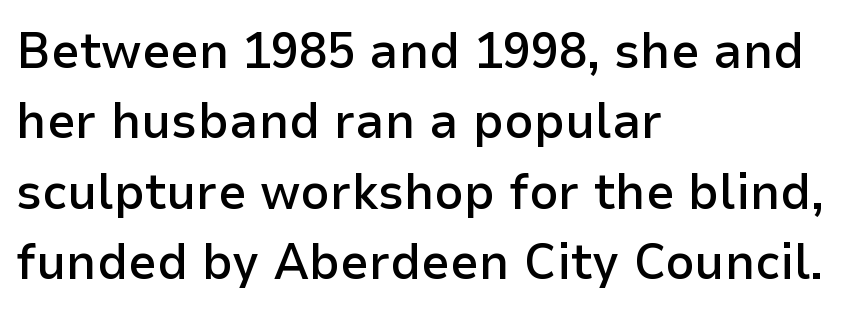
The image shows 51 px semibold sans-serif type, upright; set left-aligned, normal line spacing (1.38x), normal letter spacing, not underlined; low stroke contrast and a medium x-height.
